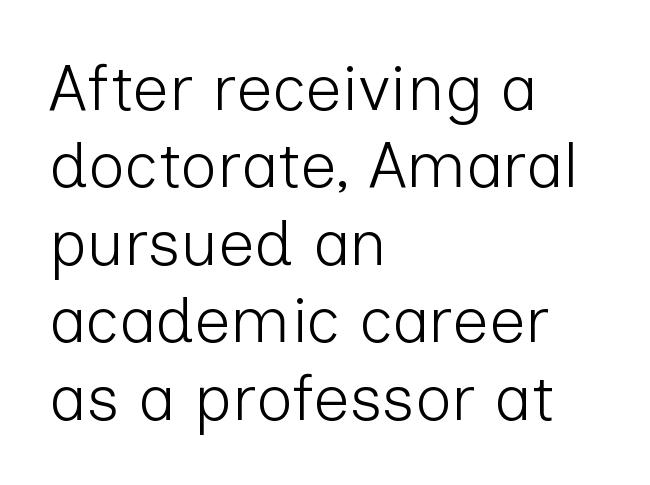
The image shows 64 px light sans-serif type, upright; set left-aligned, line spacing 1.21x, normal letter spacing, not underlined; low stroke contrast and a medium x-height.
